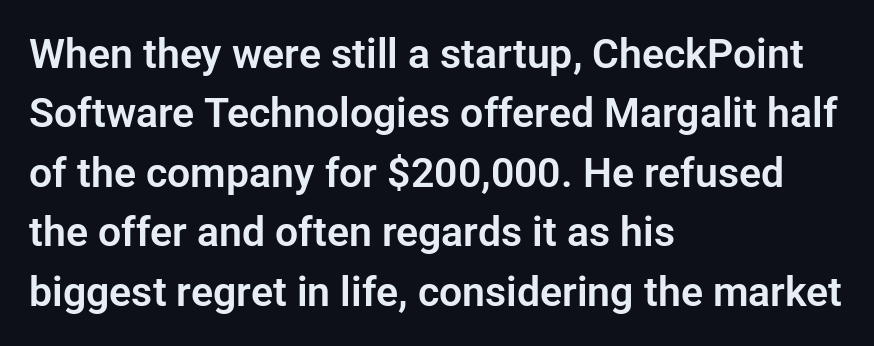
Q: Is the text italic (slanted)? A: No, it is upright.
Q: Is the typeface a serif or a sans-serif typeface? A: Sans-serif.
Q: Is the text underlined? A: No.
Q: How is the paragraph aligned? A: Left-aligned.
Q: Is the spacing between letters normal or unusually wide? A: Normal.
Q: Is the spacing between lines tight, normal or loose? A: Normal.
Q: Width (condensed, normal, or wide)? A: Normal.
Q: Stroke contrast? A: Low.
Q: x-height? A: Medium.
Q: Monospaced? A: No.
